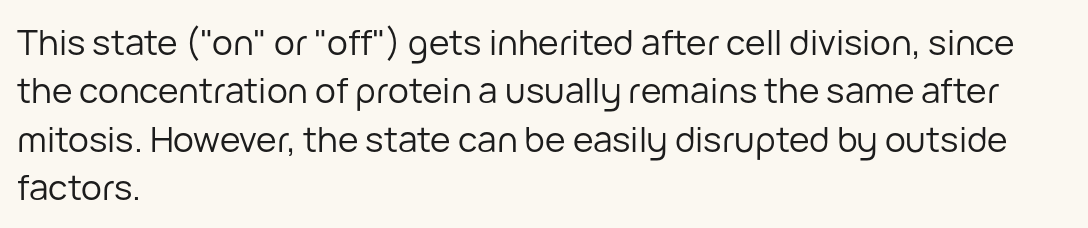
The image shows 35 px regular-weight sans-serif type, upright; set left-aligned, normal line spacing (1.38x), normal letter spacing, not underlined; low stroke contrast and a medium x-height.
